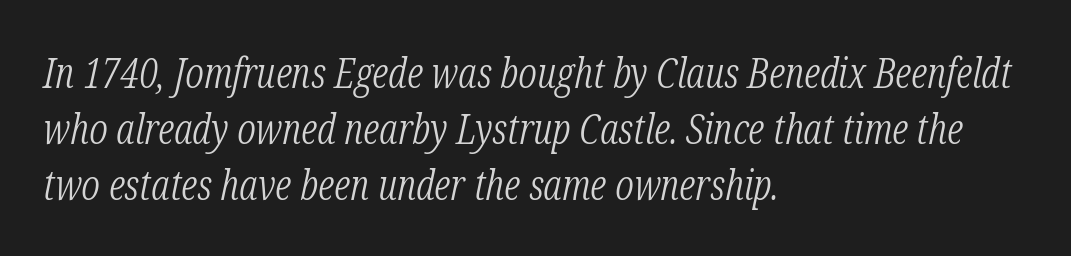
Q: Is the text bold? A: No.
Q: Is the text italic (slanted)? A: Yes, it leans right by about 12 degrees.
Q: Is the typeface a serif or a sans-serif typeface? A: Serif.
Q: Is the text underlined? A: No.
Q: How is the paragraph aligned? A: Left-aligned.
Q: Is the spacing between letters normal or unusually wide? A: Normal.
Q: Is the spacing between lines tight, normal or loose? A: Normal.
Q: Width (condensed, normal, or wide)? A: Condensed.
Q: Stroke contrast? A: Low.
Q: x-height? A: Medium.
Q: Monospaced? A: No.
